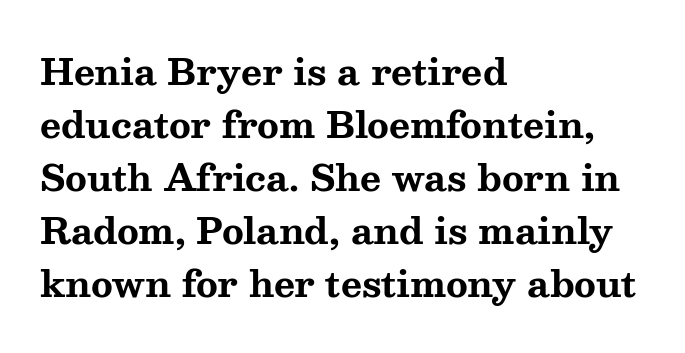
Honestly, the row spacing looks completely unremarkable. Little horizontal feet cap the strokes, marking this as serif type. Emphasis by weight is at full strength: bold. Descender tails drop into unmarked territory. Casual observation: everything's shoved over to the left. Italic: no, the glyphs are upright roman.
